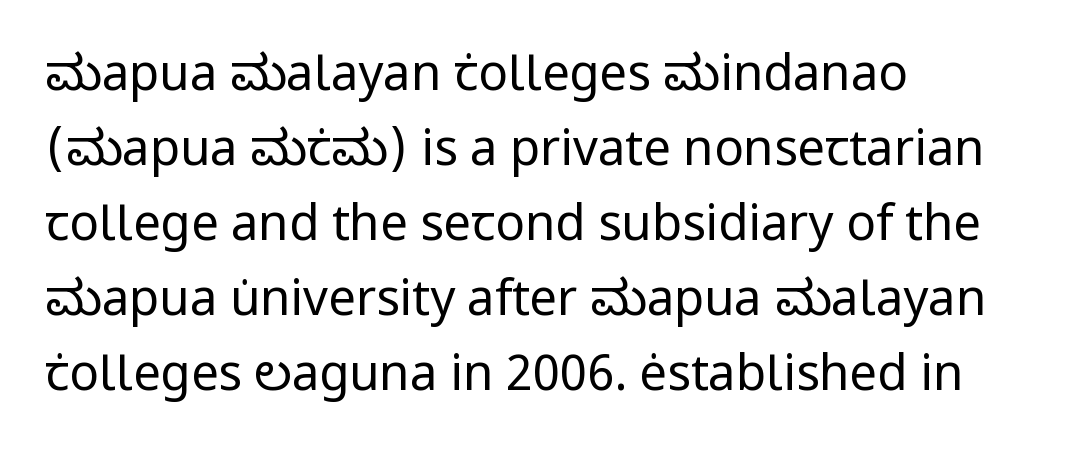
Q: Is the text bold? A: No.
Q: Is the text italic (slanted)? A: No, it is upright.
Q: Is the typeface a serif or a sans-serif typeface? A: Sans-serif.
Q: Is the text underlined? A: No.
Q: How is the paragraph aligned? A: Left-aligned.
Q: Is the spacing between letters normal or unusually wide? A: Normal.
Q: Is the spacing between lines tight, normal or loose? A: Normal.
Q: Width (condensed, normal, or wide)? A: Normal.
Q: Stroke contrast? A: Low.
Q: x-height? A: Medium.
Q: Monospaced? A: No.
